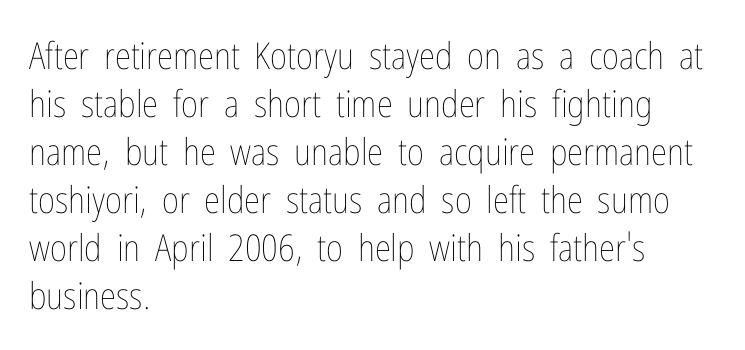
The image shows 37 px thin, condensed type, upright; set left-aligned, normal line spacing (1.3x), normal letter spacing, not underlined; low stroke contrast and a medium x-height.
